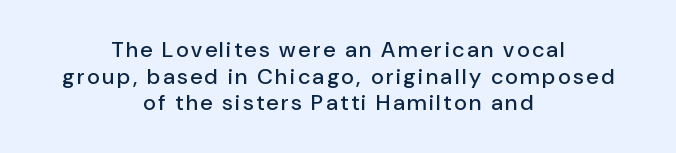
Q: Is the text italic (slanted)? A: No, it is upright.
Q: Is the text underlined? A: No.
Q: How is the paragraph aligned? A: Centered.
